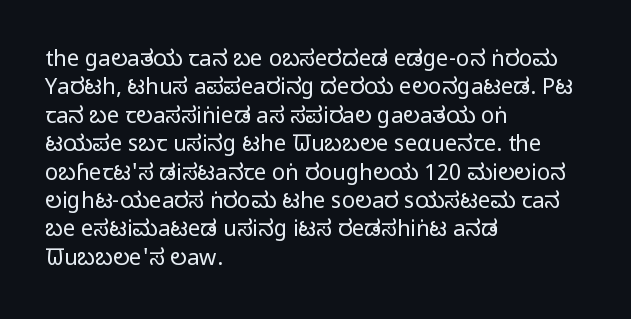
Q: Is the text bold? A: No.
Q: Is the text italic (slanted)? A: No, it is upright.
Q: Is the text underlined? A: No.
Q: How is the paragraph aligned? A: Left-aligned.
Q: Is the spacing between letters normal or unusually wide? A: Normal.
Q: Is the spacing between lines tight, normal or loose? A: Normal.
